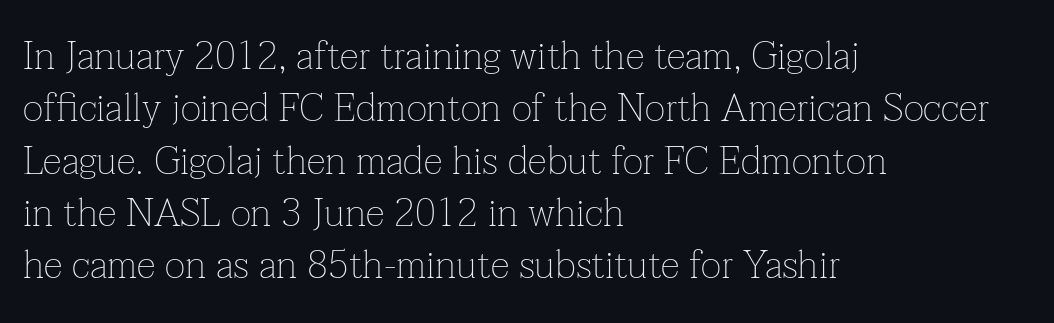
Here the designer chose a conventional face with non-uniform glyph widths. The gap between lines stays unmarked. No letter is thick-stroked: the sample isn't bold. These lines keep a tight, regular rhythm from letter to letter.
